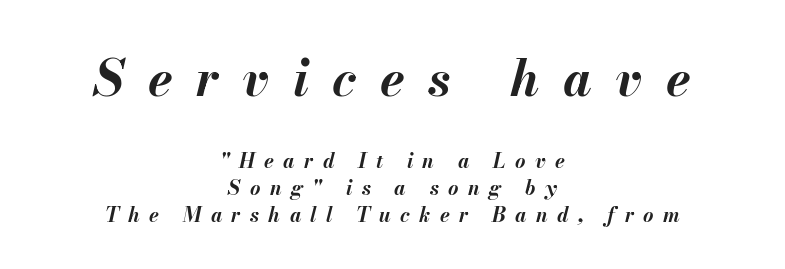
Q: Is the text bold? A: Yes.
Q: Is the text italic (slanted)? A: Yes, it leans right by about 13 degrees.
Q: Is the text underlined? A: No.
Q: How is the paragraph aligned? A: Centered.
Q: Is the spacing between letters normal or unusually wide? A: Unusually wide.
Q: Is the spacing between lines tight, normal or loose? A: Normal.
Q: Which block of text is set in a larger size, the first (top) or the second (bottom)? A: The first (top) one.
Q: Width (condensed, normal, or wide)? A: Normal.
Q: Stroke contrast? A: Medium.
Q: x-height? A: Small.
Q: Monospaced? A: No.
